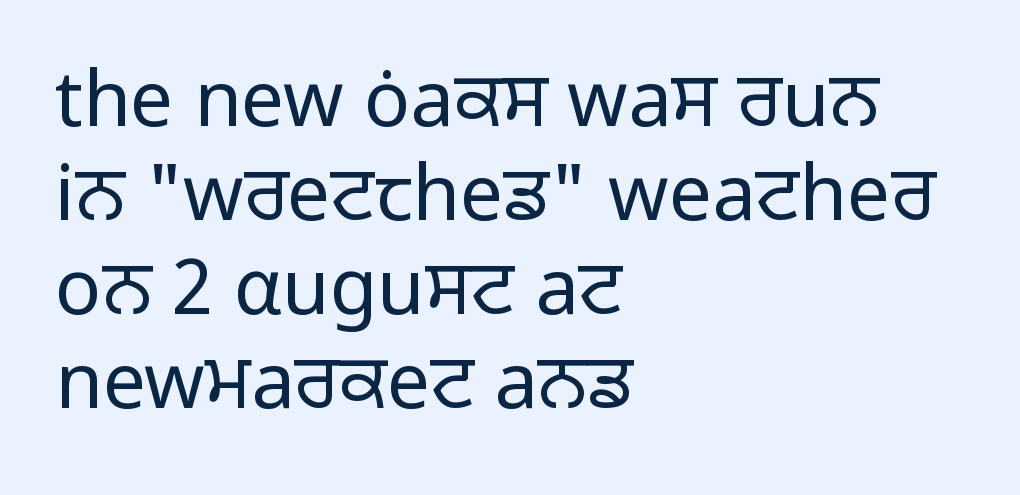
{"serif": "no", "italic": "no", "bold": "no", "weight": "regular", "width": "normal", "stroke_contrast": "low", "x_height": "medium", "monospaced": "no", "underline": "no", "align": "left", "line_spacing_ratio": 1.22, "letter_spacing": "normal", "letter_spacing_em": 0.0, "glyph_px": 77}
